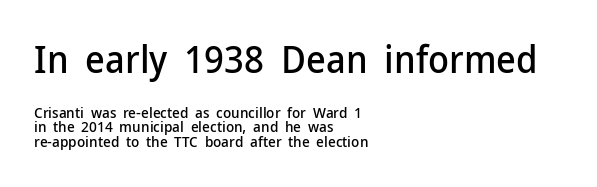
The image shows 38 px sans-serif type, upright; set left-aligned, tight line spacing (0.98x), normal letter spacing, not underlined; the first (top) block is 2.53x larger; low stroke contrast and a medium x-height.
